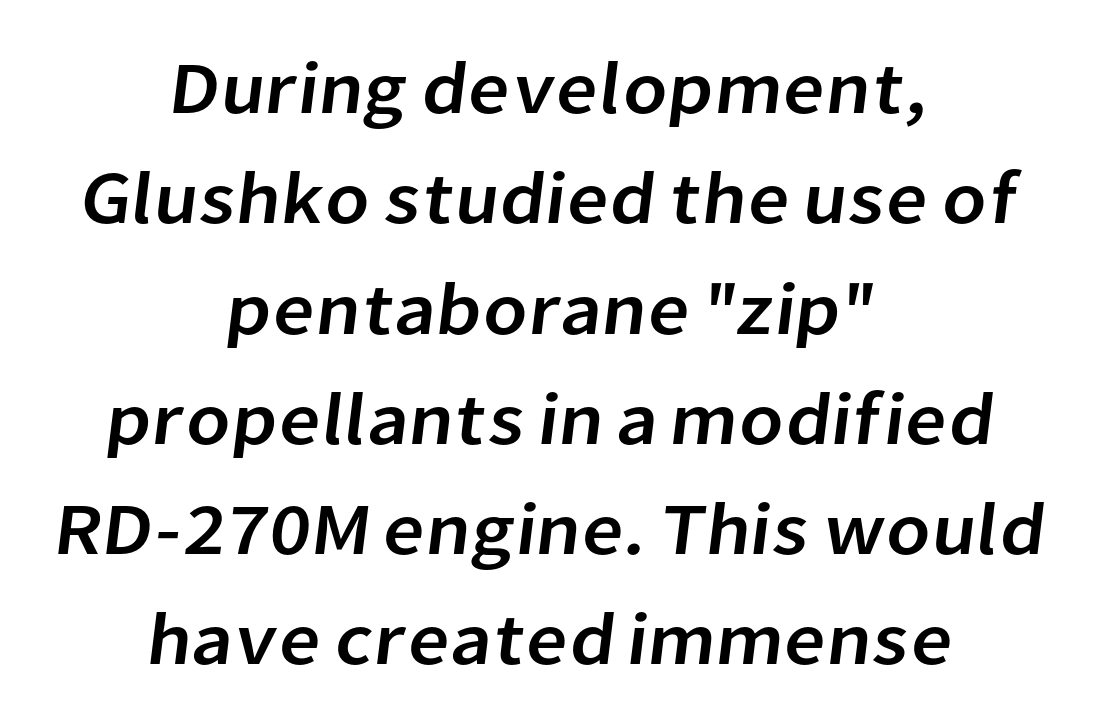
Q: Is the typeface a serif or a sans-serif typeface? A: Sans-serif.
Q: Is the text underlined? A: No.
Q: How is the paragraph aligned? A: Centered.
Q: Is the spacing between letters normal or unusually wide? A: Normal.
Q: Is the spacing between lines tight, normal or loose? A: Normal.
Q: Width (condensed, normal, or wide)? A: Normal.
Q: Stroke contrast? A: Low.
Q: x-height? A: Medium.
Q: Monospaced? A: No.
